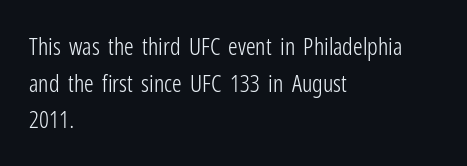
Standard letterfit; no display-style spreading of the glyphs. No chunkiness to these letters — they're not bold. This is roman type, the default non-slanted kind. Does the copy run flush right? No — it runs flush left.
